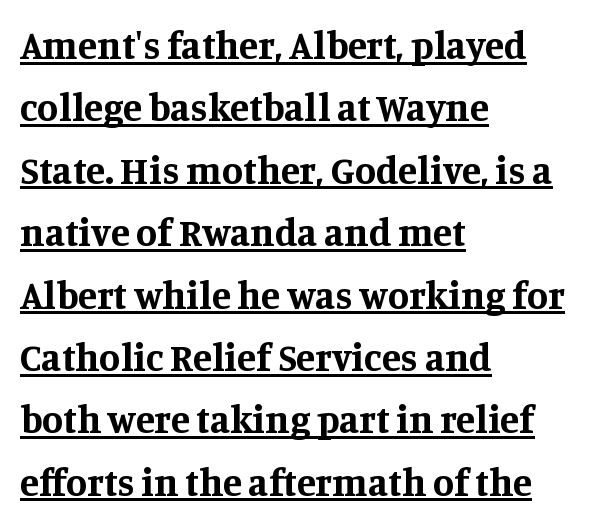
The image shows 39 px bold serif type, upright; set left-aligned, normal line spacing (1.6x), normal letter spacing, underlined; medium stroke contrast and a large x-height.
